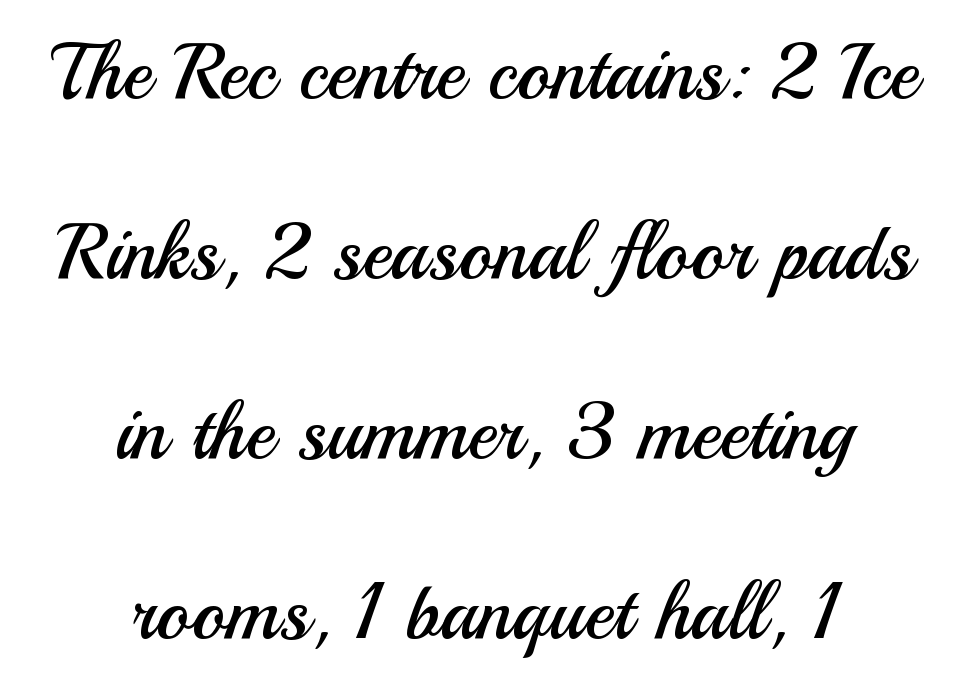
The image shows 79 px regular-weight sans-serif type; set centered, loose line spacing (2.28x), normal letter spacing, not underlined; medium stroke contrast and a small x-height.
